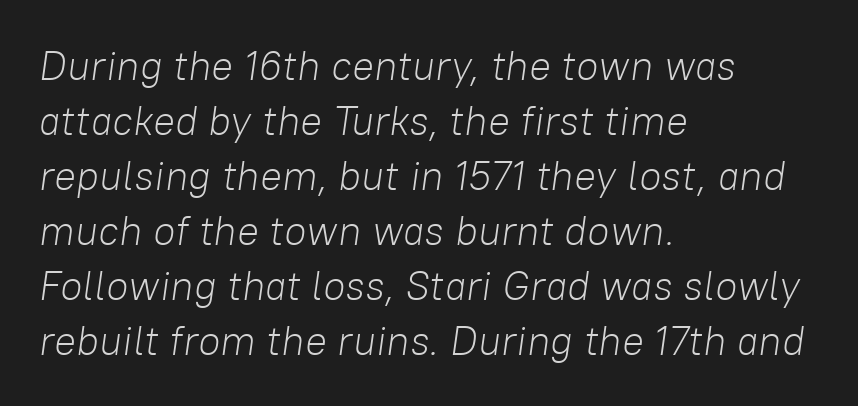
The image shows 41 px light type, italic (leaning right); set left-aligned, normal line spacing (1.34x), normal letter spacing, not underlined; low stroke contrast and a medium x-height.
